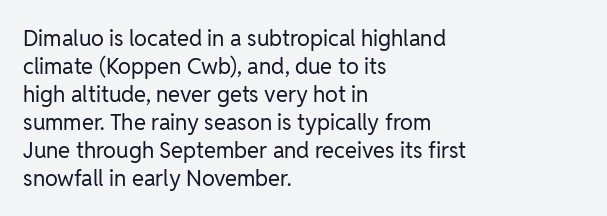
Q: Is the text bold? A: No.
Q: Is the text italic (slanted)? A: No, it is upright.
Q: Is the text underlined? A: No.
Q: How is the paragraph aligned? A: Left-aligned.
Q: Is the spacing between letters normal or unusually wide? A: Normal.
Q: Is the spacing between lines tight, normal or loose? A: Normal.
